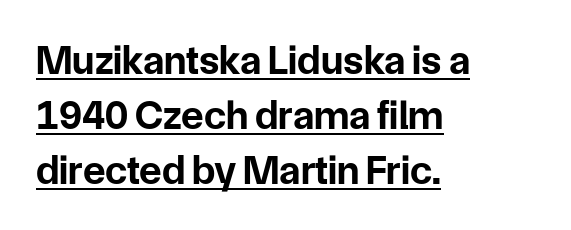
{"serif": "no", "italic": "no", "bold": "yes", "weight": "bold", "width": "normal", "stroke_contrast": "low", "x_height": "medium", "monospaced": "no", "underline": "yes", "align": "left", "line_spacing": "normal", "line_spacing_ratio": 1.34, "letter_spacing": "normal", "letter_spacing_em": 0.0, "glyph_px": 41}
